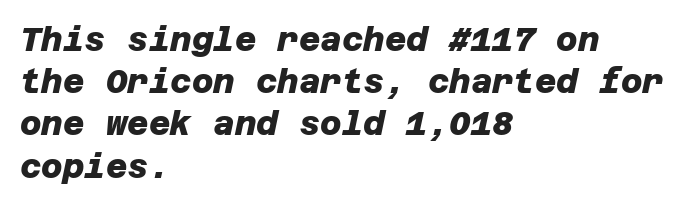
{"serif": "no", "bold": "yes", "weight": "heavy", "width": "normal", "stroke_contrast": "low", "x_height": "large", "underline": "no", "align": "left", "line_spacing": "normal", "line_spacing_ratio": 1.28, "letter_spacing": "normal", "letter_spacing_em": 0.0, "glyph_px": 33}
